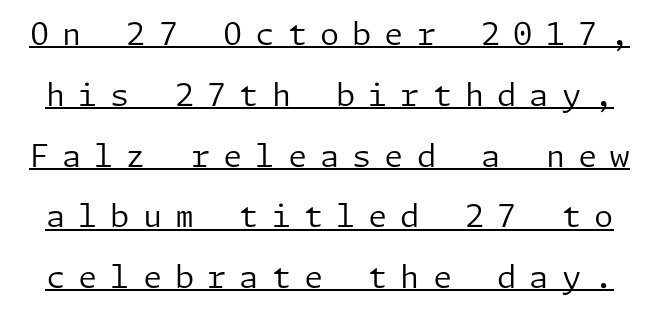
The image shows 31 px regular-weight sans-serif type, upright; set loose line spacing (1.96x), unusually wide letter spacing (+0.42 em), underlined; low stroke contrast and a medium x-height.
